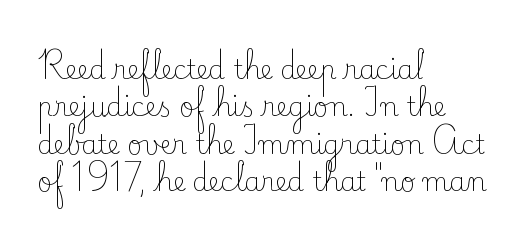
{"italic": "no", "bold": "no", "underline": "no", "align": "left", "line_spacing": "normal", "line_spacing_ratio": 1.44, "letter_spacing": "normal", "letter_spacing_em": 0.0, "glyph_px": 26}
